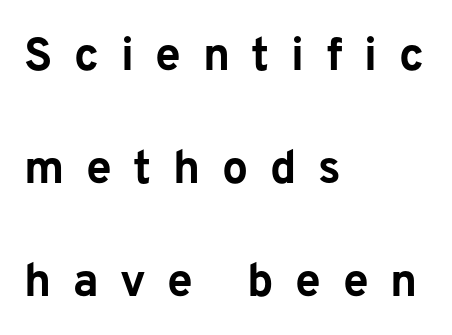
Here the glyphs are tracked loosely, breaking word shapes into spaced letters. Successive baselines arrive slowly, with a big drop between each. Letters rest on an invisible, unmarked baseline. Is the type bold? Yes — the strokes are clearly thick and heavy. Note the varied advance widths — an 'i' is clearly narrower than an 'm'.
